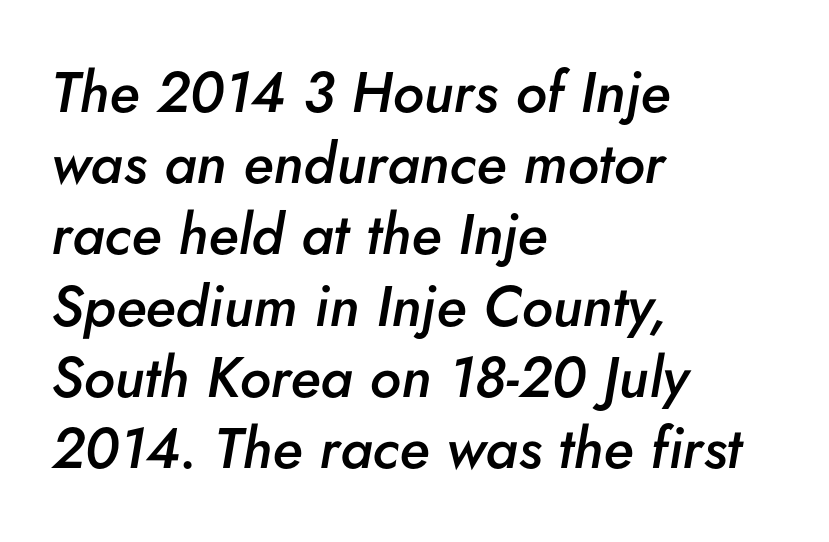
The image shows 57 px semibold type, italic (leaning right); set left-aligned, normal line spacing (1.25x), normal letter spacing, not underlined; low stroke contrast and a small x-height.
